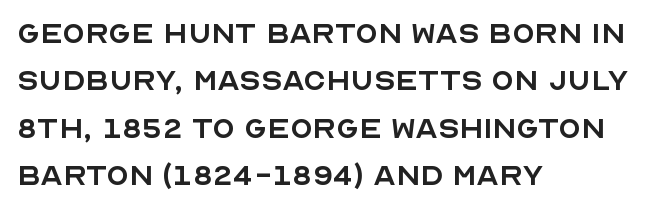
{"serif": "no", "italic": "no", "bold": "no", "weight": "regular", "width": "normal", "x_height": "large", "monospaced": "no", "underline": "no", "align": "left", "line_spacing": "normal", "line_spacing_ratio": 1.28, "letter_spacing": "normal", "letter_spacing_em": 0.0, "glyph_px": 37}
